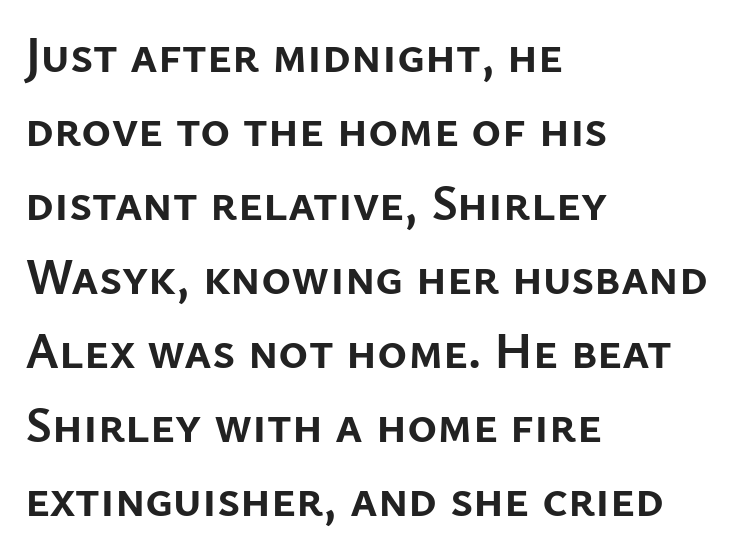
The lines sit at an ordinary, default distance from one another. The space beneath each line is pristine and unruled. No feet cap the strokes, marking this as sans-serif type. Character widths vary here, with narrow letters taking less room than wide ones.
